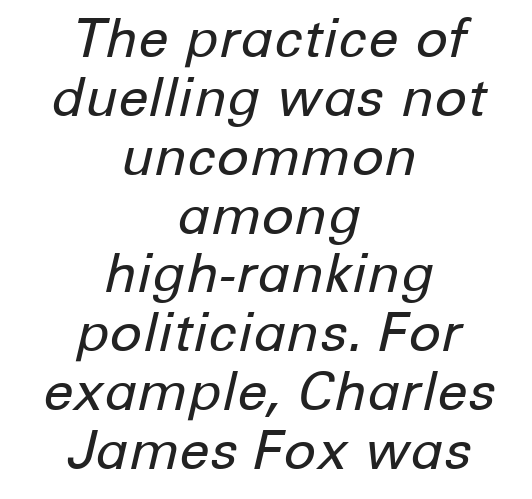
The space directly below the letters is spotless. Each new line begins almost immediately beneath the previous one. Vertical stems look standard width or narrower in stroke. Here the designer chose a conventional face with non-uniform glyph widths. If you drew a line through each stem, it would be angled. Each word holds together tightly as a unit, with standard inter-letter gaps.
